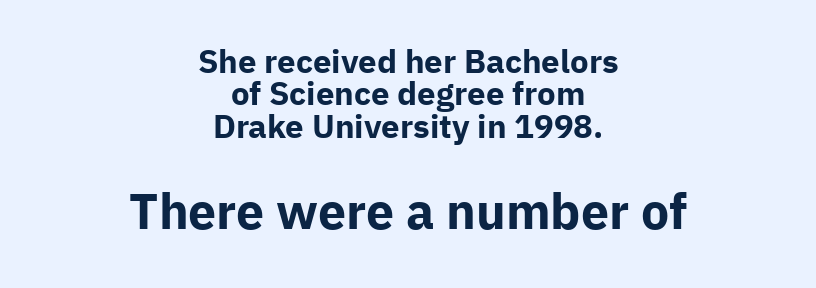
Rule under the text: the space is simply empty. This sample uses an upright cut, with every glyph sitting square on the baseline. Which chunk is bigger? The second one — the bottom block dwarfs the top. Characters follow at the spacing the type designer built in.
